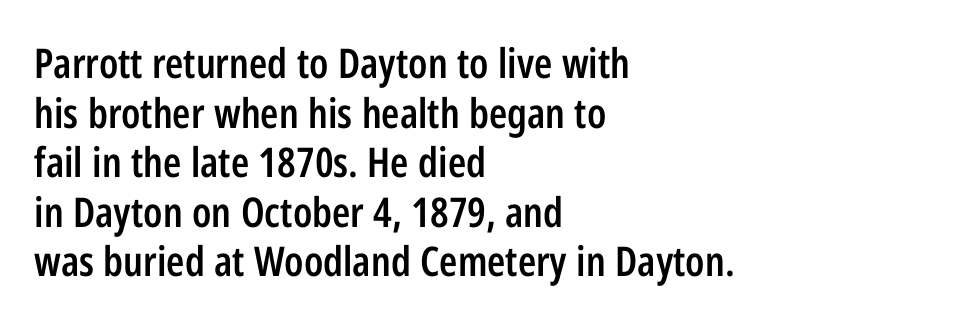
The image shows 41 px semibold, condensed sans-serif type, upright; set left-aligned, line spacing 1.21x, normal letter spacing, not underlined; low stroke contrast and a medium x-height.
